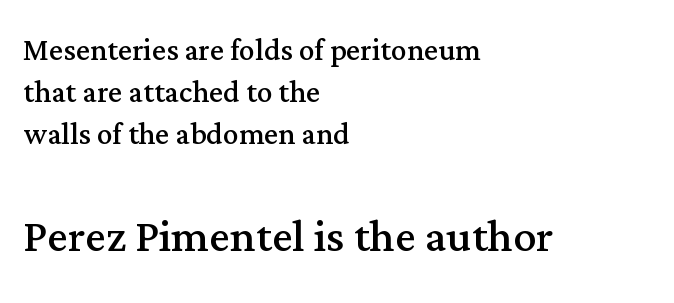
The image shows 58 px regular-weight serif type, upright; set left-aligned, tight line spacing (1.08x), normal letter spacing, not underlined; the second (bottom) block is 1.49x larger; medium stroke contrast and a medium x-height.
